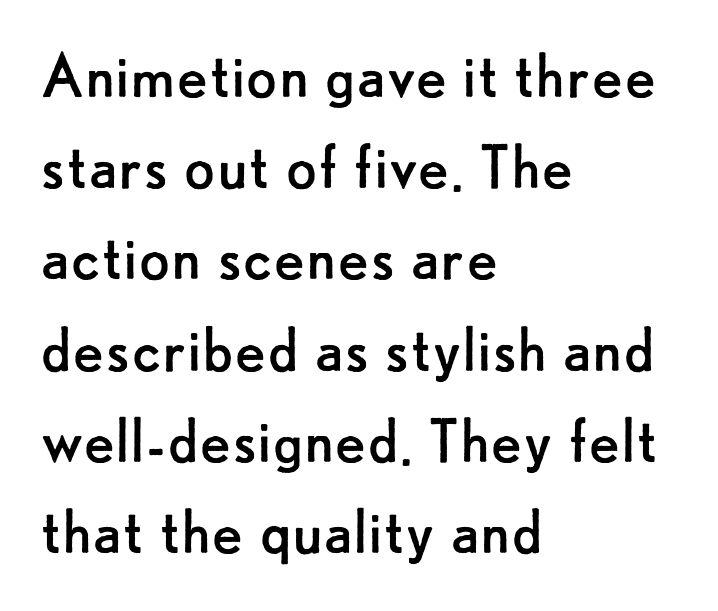
{"serif": "no", "italic": "no", "bold": "no", "weight": "regular", "width": "normal", "stroke_contrast": "low", "x_height": "small", "monospaced": "no", "underline": "no", "align": "left", "line_spacing": "normal", "line_spacing_ratio": 1.25, "letter_spacing": "normal", "letter_spacing_em": 0.0, "glyph_px": 73}
